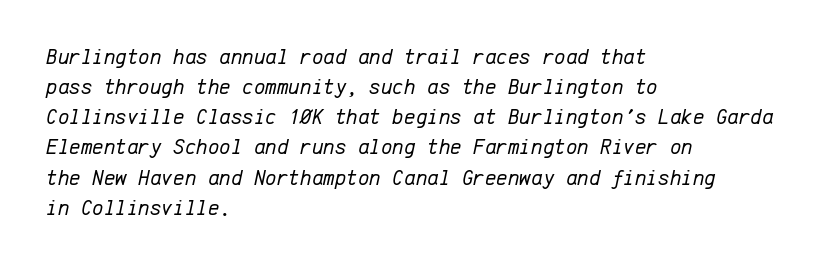
Q: Is the text bold? A: No.
Q: Is the text italic (slanted)? A: Yes, it leans right by about 12 degrees.
Q: Is the text underlined? A: No.
Q: How is the paragraph aligned? A: Left-aligned.
Q: Is the spacing between letters normal or unusually wide? A: Normal.
Q: Is the spacing between lines tight, normal or loose? A: Normal.
